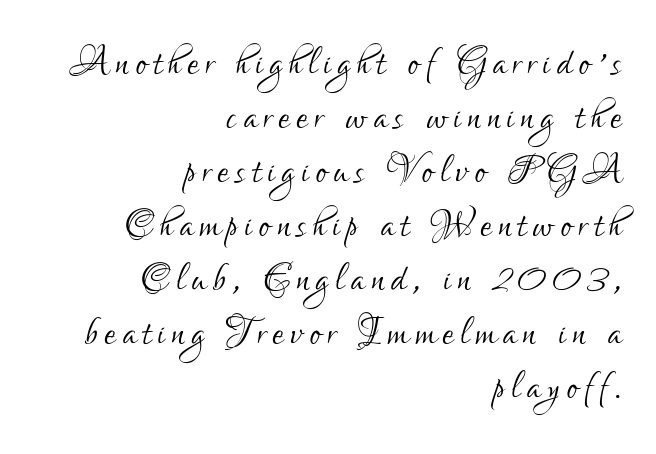
The string is rendered with underlining switched off. Think of a printed novel: that variable character pitch is what you see here. Horizontal bands of white between lines are thin slivers.
